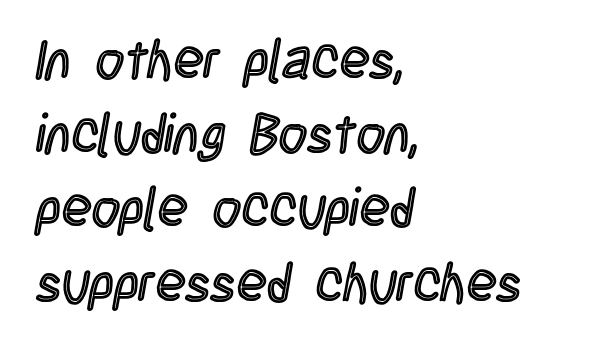
{"width": "condensed", "x_height": "large", "monospaced": "no", "underline": "no", "align": "left", "line_spacing": "normal", "line_spacing_ratio": 1.35, "letter_spacing": "normal", "letter_spacing_em": 0.0, "glyph_px": 55}
